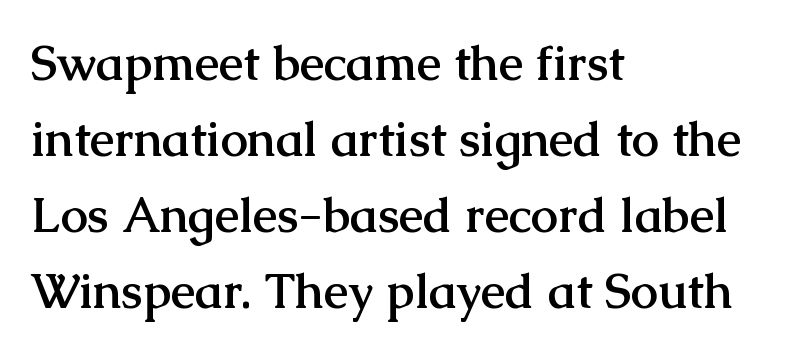
The image shows 49 px semibold serif type, upright; set left-aligned, normal line spacing (1.55x), normal letter spacing, not underlined; medium stroke contrast and a medium x-height.
